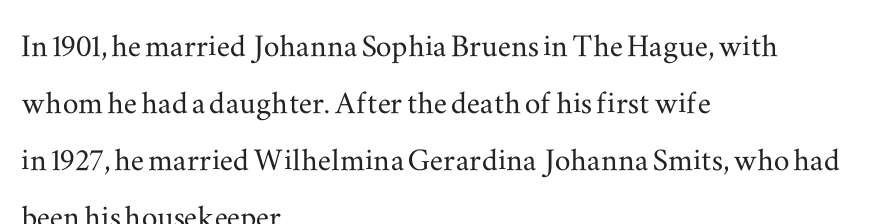
{"serif": "yes", "italic": "no", "width": "wide", "stroke_contrast": "medium", "x_height": "small", "monospaced": "no", "underline": "no", "align": "left", "line_spacing": "normal", "line_spacing_ratio": 1.46, "letter_spacing": "normal", "letter_spacing_em": 0.0, "glyph_px": 39}
